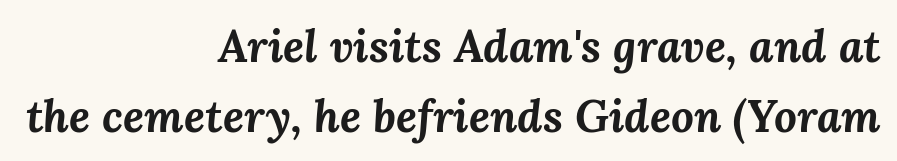
Regular leading. The rendering keeps characters at their native spacing. The lines in this sample share a right terminus and differ only in where they begin. Slanted lettering throughout.
